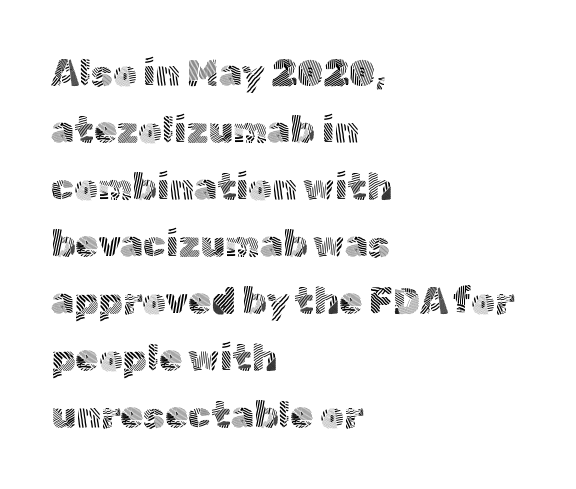
The image shows 37 px light sans-serif type, upright; set left-aligned, normal line spacing (1.54x), normal letter spacing, not underlined; a medium x-height.
